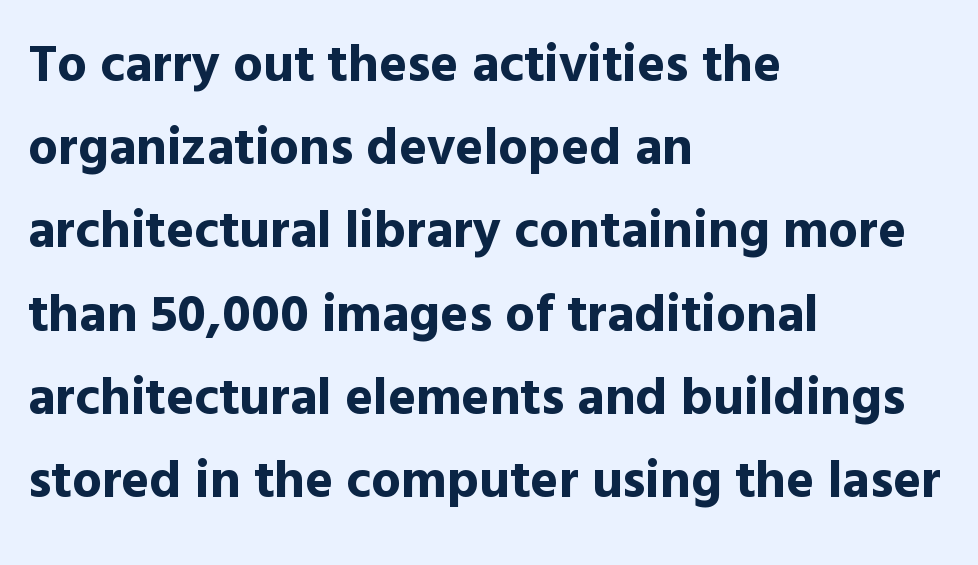
The image shows 53 px bold sans-serif type, upright; set left-aligned, normal line spacing (1.57x), normal letter spacing, not underlined; a medium x-height.
